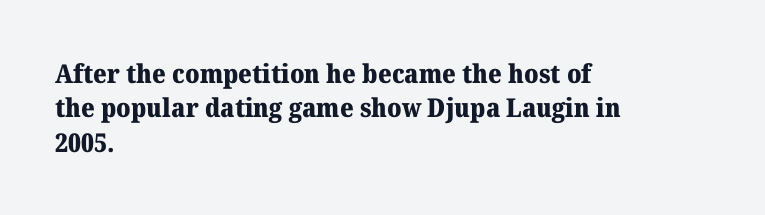
Words appear dense and cohesive because spacing is normal. Typeset ragged right — the left edge is the straight one. This sample keeps an unexceptional amount of space between lines. A clean baseline with only descenders dipping below it. Notice how thick the strokes are: this is what a full bold looks like. This is the regular roman posture of the typeface.
